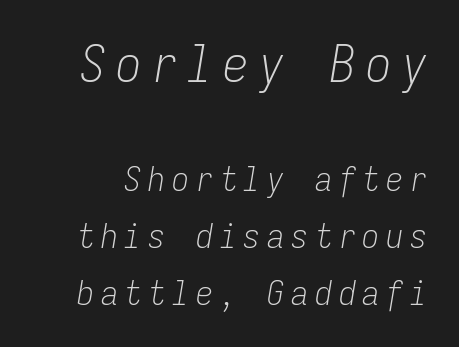
The image shows 51 px light, condensed type, italic (leaning right), monospaced; set normal line spacing (1.67x), unusually wide letter spacing (+0.2 em), not underlined; the first (top) block is 1.5x larger; low stroke contrast and a medium x-height.
